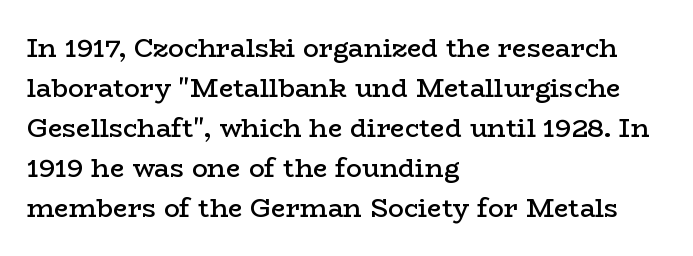
Q: Is the text bold? A: Semi-bold.
Q: Is the text italic (slanted)? A: No, it is upright.
Q: Is the text underlined? A: No.
Q: How is the paragraph aligned? A: Left-aligned.
Q: Is the spacing between letters normal or unusually wide? A: Normal.
Q: Is the spacing between lines tight, normal or loose? A: Normal.
